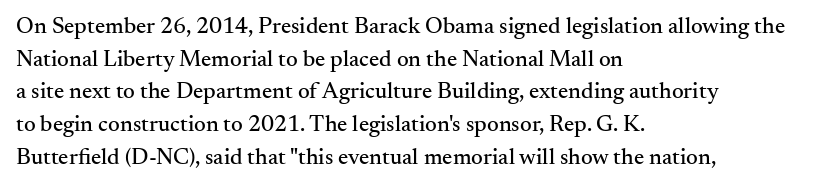
The image shows 23 px text type, upright; set left-aligned, normal line spacing (1.42x), normal letter spacing, not underlined.
